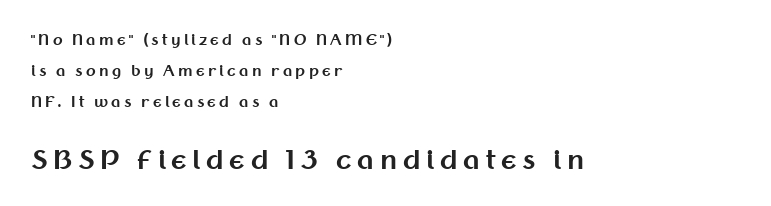
Q: Is the text bold? A: Yes.
Q: Is the text italic (slanted)? A: No, it is upright.
Q: Is the text underlined? A: No.
Q: How is the paragraph aligned? A: Left-aligned.
Q: Is the spacing between letters normal or unusually wide? A: Unusually wide.
Q: Is the spacing between lines tight, normal or loose? A: Loose.
Q: Which block of text is set in a larger size, the first (top) or the second (bottom)? A: The second (bottom) one.
